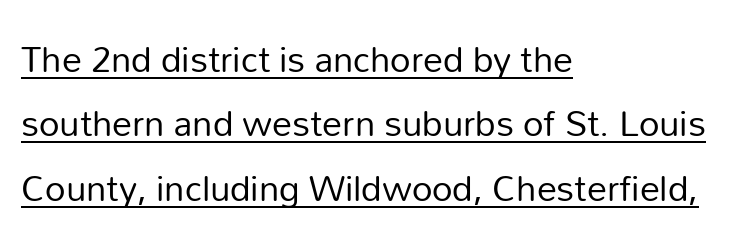
Caption: face not bold, strokes unweighted. A typographer would call this underscored text. Caption: multi-line text, flush left, ragged right. The type sits square on the baseline with zero lean. A typesetter would call this proportional, since set widths differ per character. Nobody touched the tracking dial on this one.
